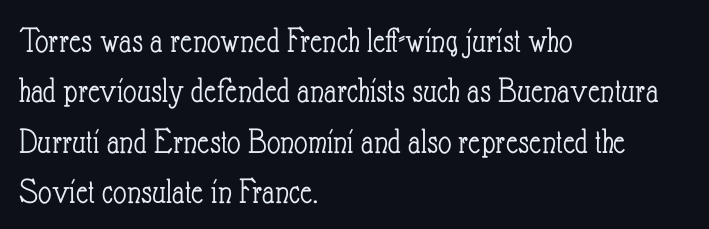
The lettering stays uniformly vertical, giving the passage a roman look. Spacing verdict: proportional, widths tailored to each character. The baseline area is clear. Letter spacing: default. Line beginnings align vertically; line endings do not.
